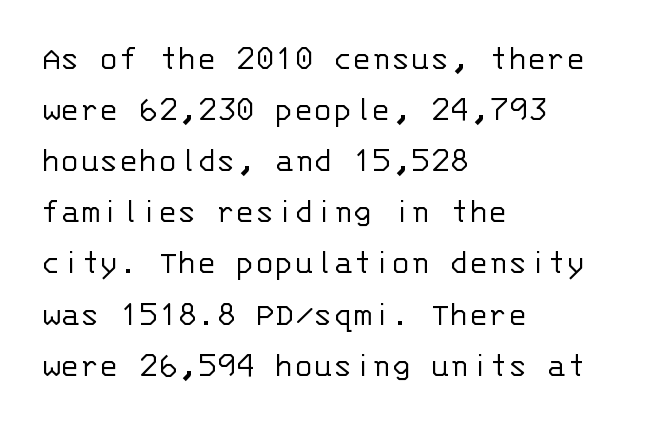
The image shows 36 px light sans-serif type, upright, monospaced; set left-aligned, normal line spacing (1.42x), normal letter spacing, not underlined; low stroke contrast and a large x-height.
